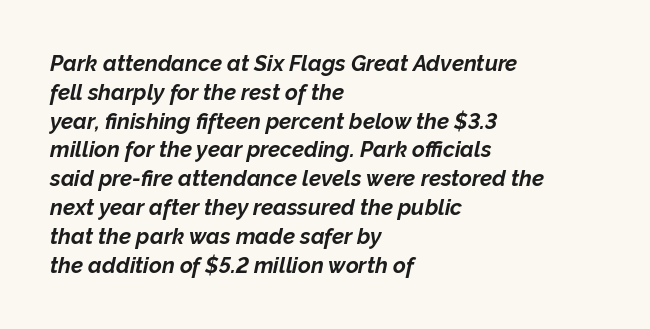
Look at the tracking — it's just the regular setting, nothing added. The gap between lines stays unmarked. These lines were composed using italics. Reading down the block, your eye returns to a fixed left position each line.
